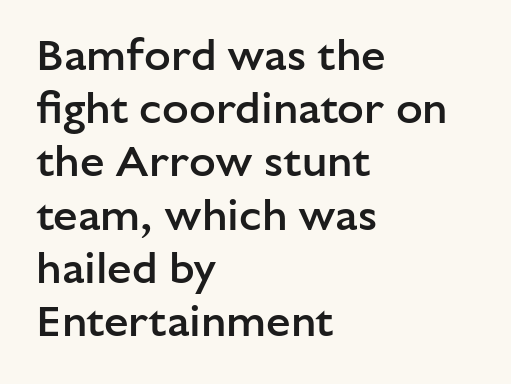
Reading down the block, your eye returns to a fixed left position each line. The rendering shows plain stroke endings on the letterforms — a sans-serif design. Inter-character spacing is left at the font's built-in metrics. This sample has the flowing, uneven cadence of proportional lettering. Notice how the stems are strictly vertical — no italics here.
